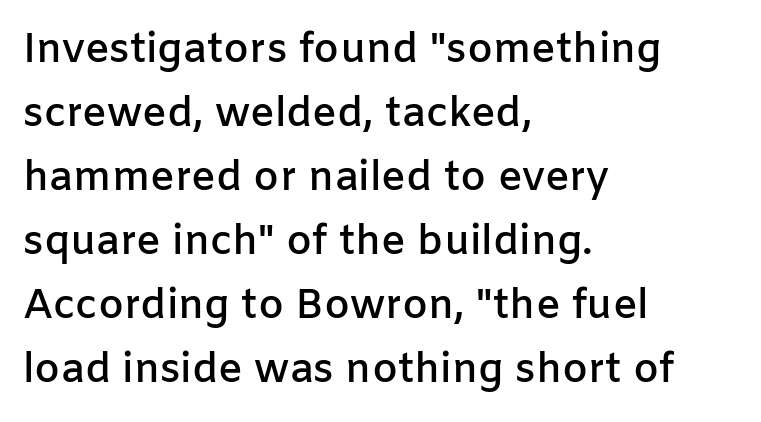
Q: Is the text bold? A: Semi-bold.
Q: Is the text italic (slanted)? A: No, it is upright.
Q: Is the typeface a serif or a sans-serif typeface? A: Sans-serif.
Q: Is the text underlined? A: No.
Q: How is the paragraph aligned? A: Left-aligned.
Q: Is the spacing between letters normal or unusually wide? A: Normal.
Q: Is the spacing between lines tight, normal or loose? A: Normal.
Q: Width (condensed, normal, or wide)? A: Normal.
Q: Stroke contrast? A: Low.
Q: x-height? A: Medium.
Q: Monospaced? A: No.
